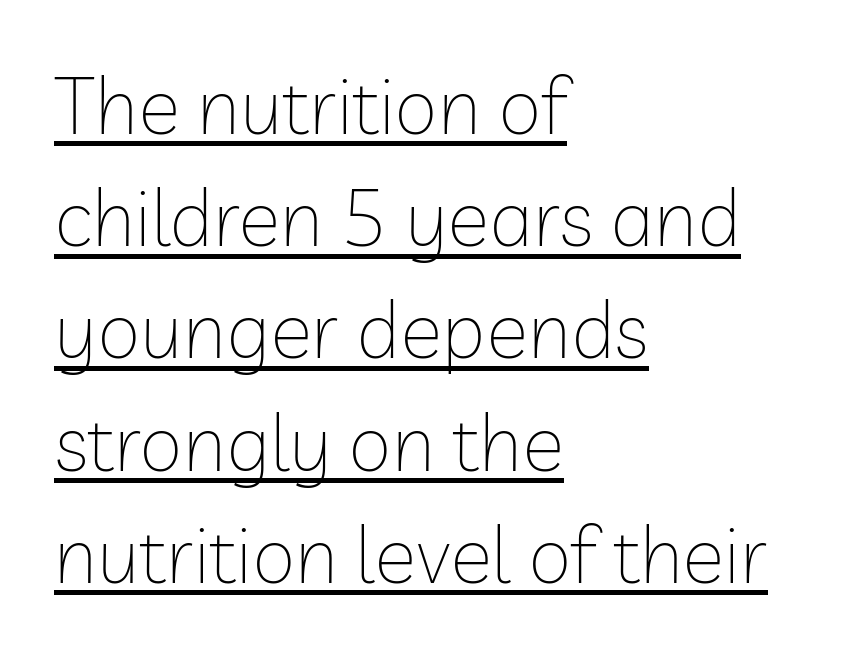
Q: Is the text bold? A: No.
Q: Is the text italic (slanted)? A: No, it is upright.
Q: Is the typeface a serif or a sans-serif typeface? A: Sans-serif.
Q: Is the text underlined? A: Yes.
Q: How is the paragraph aligned? A: Left-aligned.
Q: Is the spacing between letters normal or unusually wide? A: Normal.
Q: Is the spacing between lines tight, normal or loose? A: Normal.
Q: Width (condensed, normal, or wide)? A: Normal.
Q: Stroke contrast? A: Low.
Q: x-height? A: Medium.
Q: Monospaced? A: No.
